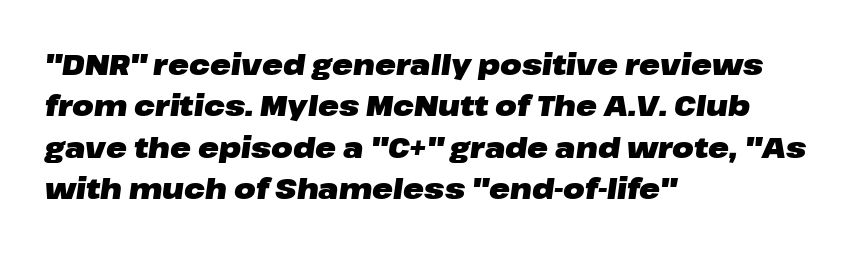
The letters sit at their default tracking, neither squeezed nor spread. The lines are quadded left. These lines are rendered in a variable-pitch font. Strong, thick strokes mark this as bold type. The whole block is typeset with a tilt.
